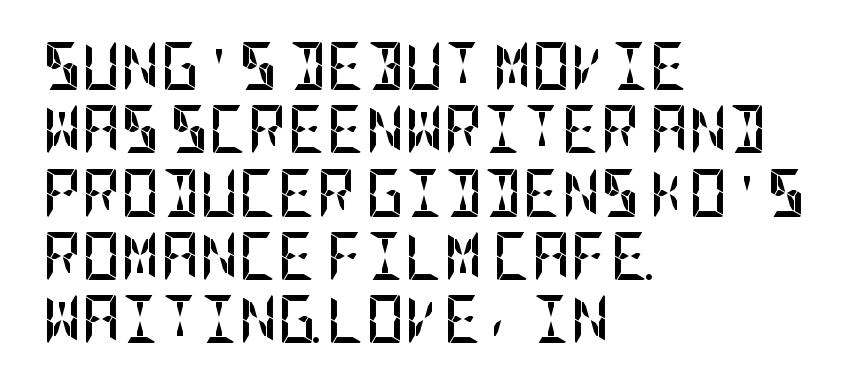
The image shows 48 px semibold, condensed sans-serif type, upright; set left-aligned, normal line spacing (1.32x), normal letter spacing, not underlined; low stroke contrast and a large x-height.
